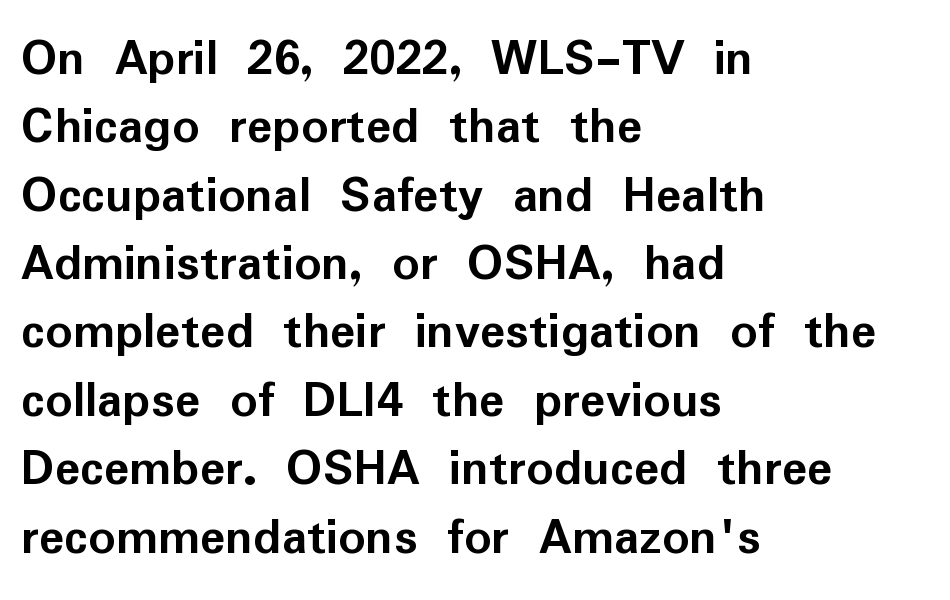
{"serif": "no", "italic": "no", "bold": "yes", "weight": "semibold", "width": "normal", "stroke_contrast": "low", "x_height": "medium", "monospaced": "no", "underline": "no", "align": "left", "line_spacing": "normal", "line_spacing_ratio": 1.29, "letter_spacing": "normal", "letter_spacing_em": 0.0, "glyph_px": 53}
